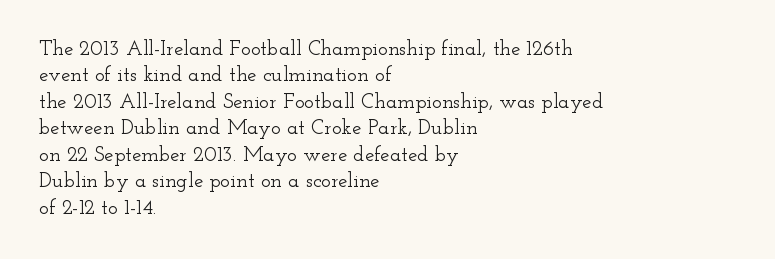
Is there much room between lines? A standard amount, neither cramped nor airy. The line texture is even and compact thanks to regular tracking. In terms of posture, this sample is upright. The paragraph has a hard left edge and a soft right edge. The strip under each line holds only bare page.
